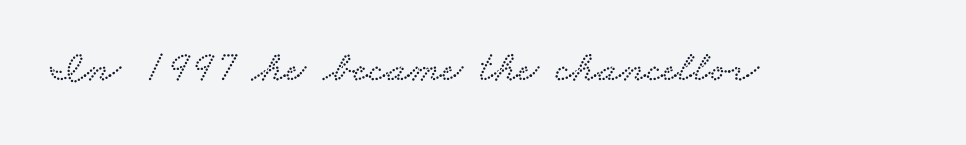
Q: Is the typeface a serif or a sans-serif typeface? A: Serif.
Q: Is the text underlined? A: No.
Q: Is the spacing between letters normal or unusually wide? A: Normal.
Q: Width (condensed, normal, or wide)? A: Wide.
Q: Stroke contrast? A: Low.
Q: x-height? A: Small.
Q: Monospaced? A: No.
